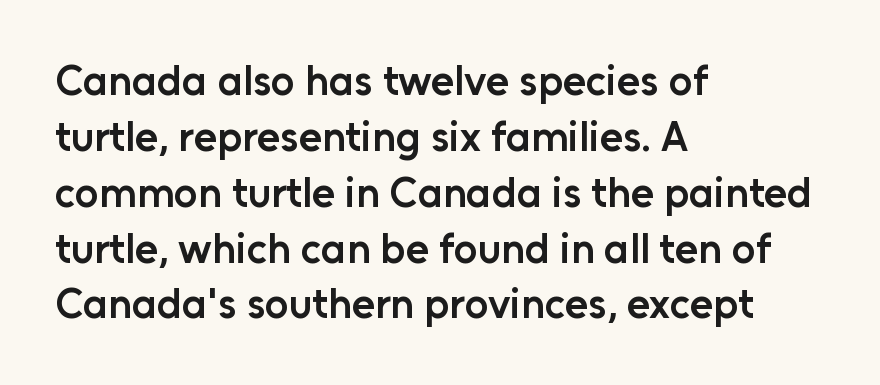
{"serif": "no", "italic": "no", "bold": "semi", "weight": "semibold", "width": "normal", "stroke_contrast": "low", "x_height": "medium", "monospaced": "no", "underline": "no", "align": "left", "line_spacing": "normal", "line_spacing_ratio": 1.33, "letter_spacing": "normal", "letter_spacing_em": 0.0, "glyph_px": 42}
